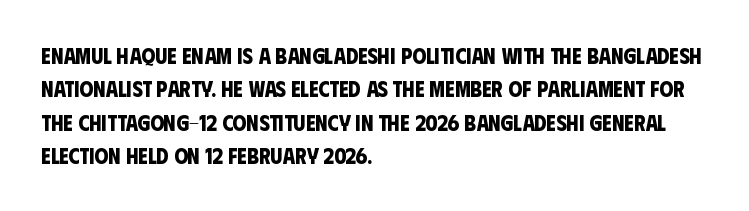
Q: Is the text bold? A: Yes.
Q: Is the text underlined? A: No.
Q: How is the paragraph aligned? A: Left-aligned.
Q: Is the spacing between letters normal or unusually wide? A: Normal.
Q: Is the spacing between lines tight, normal or loose? A: Normal.
